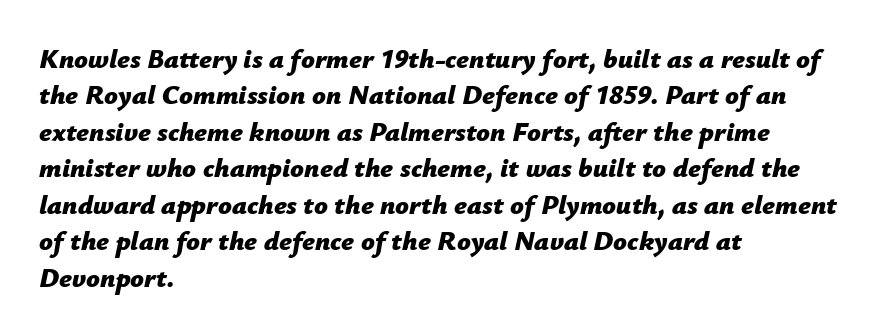
The image shows 27 px bold type, italic (leaning right); set left-aligned, normal line spacing (1.35x), normal letter spacing, not underlined.
